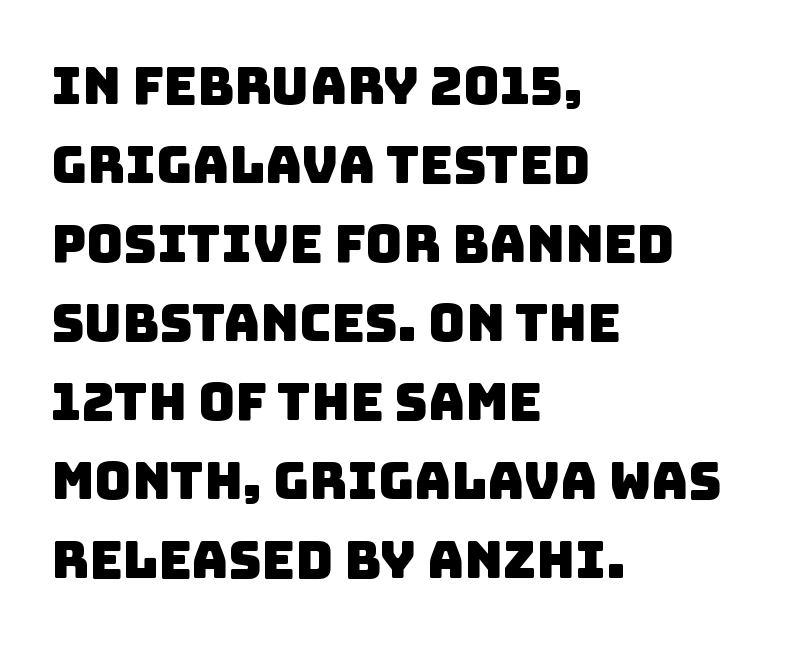
The image shows 51 px sans-serif type; set left-aligned, normal line spacing (1.55x), normal letter spacing, not underlined; low stroke contrast and a large x-height.
